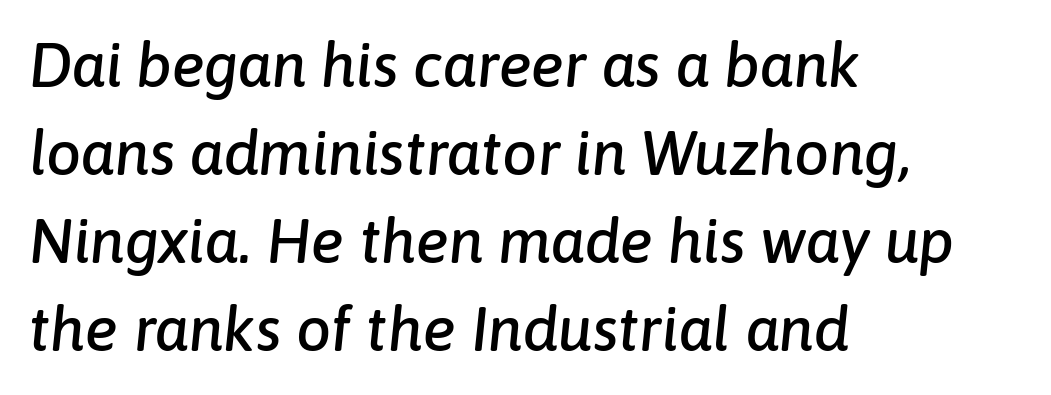
Q: Is the text italic (slanted)? A: Yes, it leans right by about 6 degrees.
Q: Is the text underlined? A: No.
Q: How is the paragraph aligned? A: Left-aligned.
Q: Is the spacing between letters normal or unusually wide? A: Normal.
Q: Is the spacing between lines tight, normal or loose? A: Normal.
Q: Width (condensed, normal, or wide)? A: Normal.
Q: Stroke contrast? A: Low.
Q: x-height? A: Medium.
Q: Monospaced? A: No.
